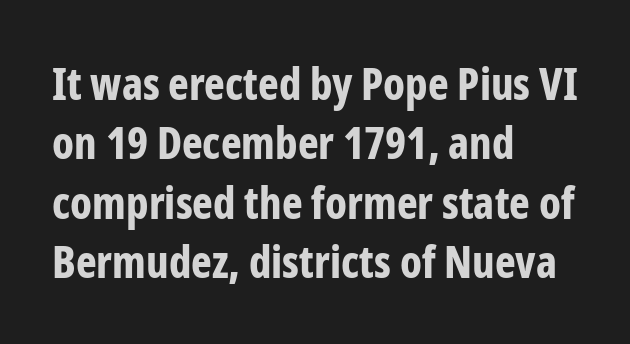
The image shows 44 px bold, condensed sans-serif type, upright; set left-aligned, normal line spacing (1.35x), normal letter spacing, not underlined; low stroke contrast and a medium x-height.
